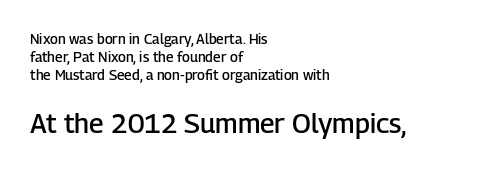
Q: Is the text bold? A: Semi-bold.
Q: Is the text italic (slanted)? A: No, it is upright.
Q: Is the text underlined? A: No.
Q: How is the paragraph aligned? A: Left-aligned.
Q: Is the spacing between letters normal or unusually wide? A: Normal.
Q: Is the spacing between lines tight, normal or loose? A: Normal.
Q: Which block of text is set in a larger size, the first (top) or the second (bottom)? A: The second (bottom) one.
